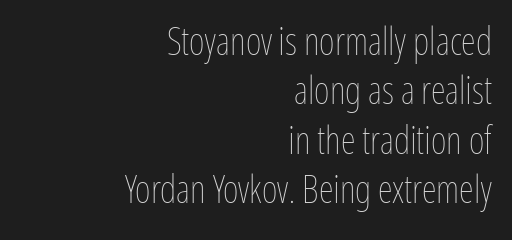
{"italic": "no", "bold": "no", "weight": "thin", "width": "condensed", "stroke_contrast": "low", "x_height": "medium", "monospaced": "no", "underline": "no", "align": "right", "line_spacing": "normal", "line_spacing_ratio": 1.3, "letter_spacing": "normal", "letter_spacing_em": 0.0, "glyph_px": 38}
